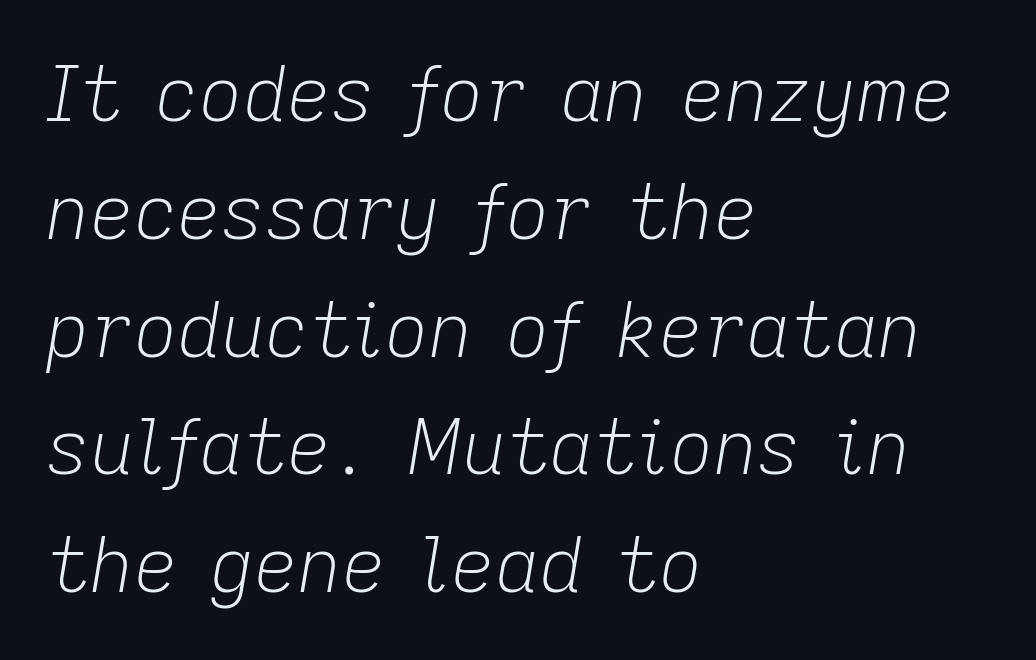
The glyphs are unaccompanied by any horizontal stroke below them. The rendering applies a slant to the glyphs. Which margin do the lines hug? The left one — the right edge is uneven. Each letter keeps its own natural width here, so spacing adapts to shape. Think standard paragraph weight, or any step lighter than that. Short note: letters normally spaced.
